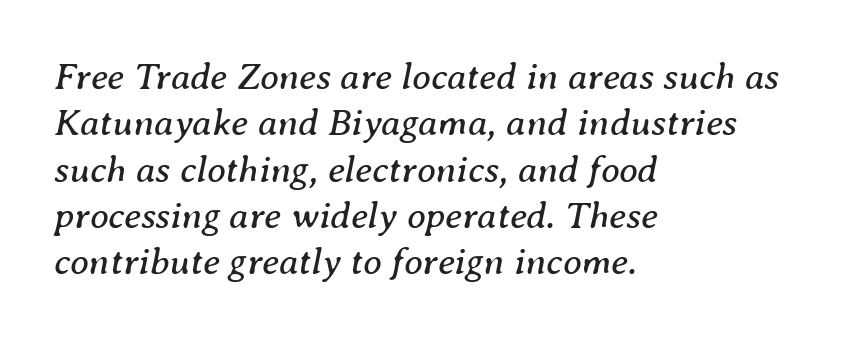
The image shows 38 px regular-weight serif type, italic (leaning right); set left-aligned, line spacing 1.22x, normal letter spacing, not underlined; medium stroke contrast and a medium x-height.
